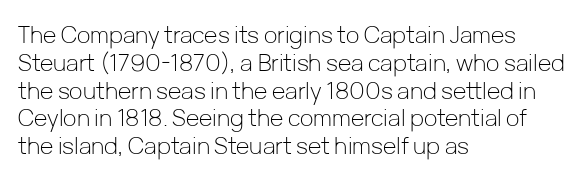
Italic: no, the glyphs are upright roman. Typeset ragged right — the left edge is the straight one. The gaps between neighbouring characters are ordinary and unremarkable. No letter is thick-stroked: the sample isn't bold. Lines of text with bare space underneath.
